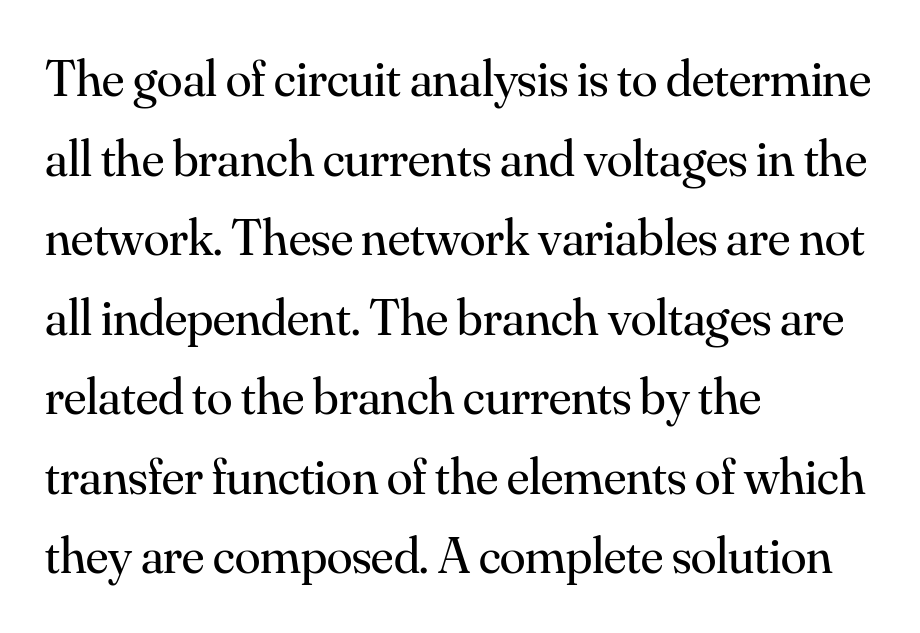
The image shows 52 px regular-weight serif type, upright; set left-aligned, normal line spacing (1.53x), normal letter spacing, not underlined; medium stroke contrast and a small x-height.
